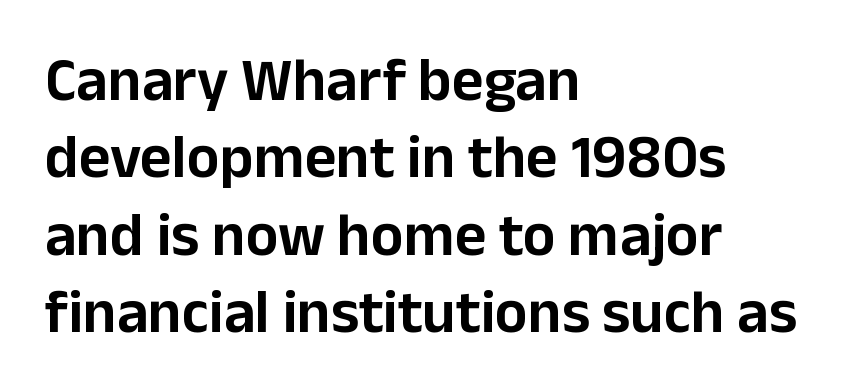
A sans-serif font was chosen for this passage. The rendering anchors every line to the left-hand side. Posture: straight, roman, zero tilt. Between one letter and the next there's only the usual sliver of space.
